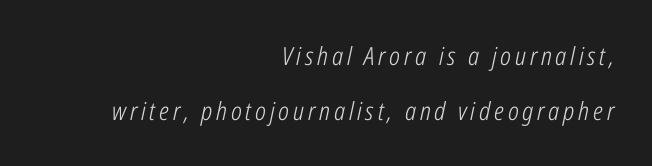
{"italic": "yes", "lean": "right", "slant_degrees": 12, "bold": "no", "underline": "no", "align": "right", "line_spacing": "loose", "line_spacing_ratio": 2.19, "glyph_px": 25}
